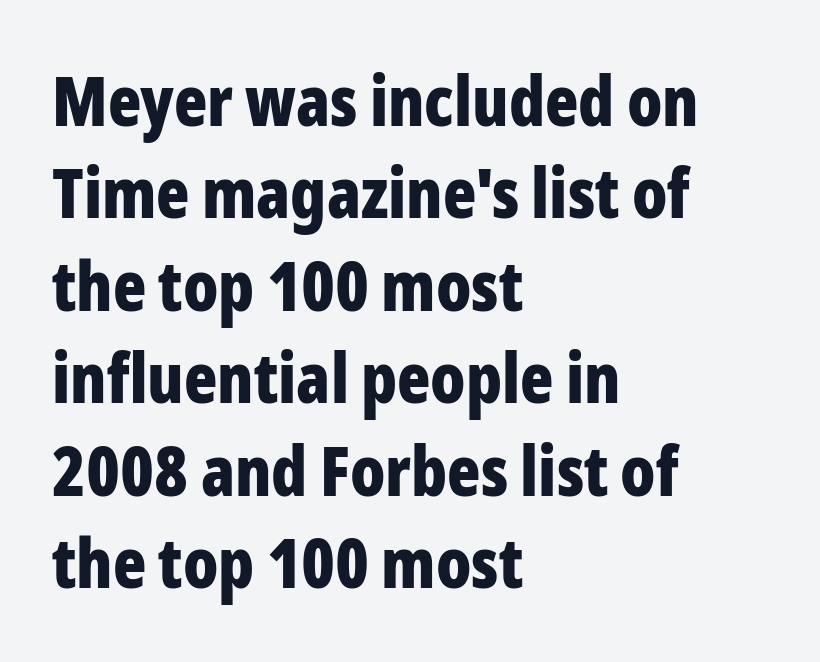
The space directly below the letters is spotless. The horizontal fit of the characters is conventional and even. Layout note: lines flush left. Note the varied advance widths — an 'i' is clearly narrower than an 'm'.
